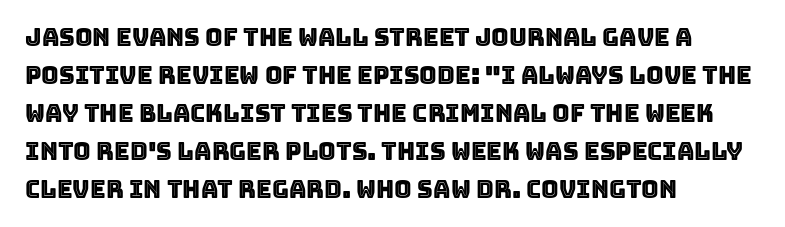
Q: Is the text italic (slanted)? A: No, it is upright.
Q: Is the text underlined? A: No.
Q: How is the paragraph aligned? A: Left-aligned.
Q: Is the spacing between letters normal or unusually wide? A: Normal.
Q: Is the spacing between lines tight, normal or loose? A: Normal.
